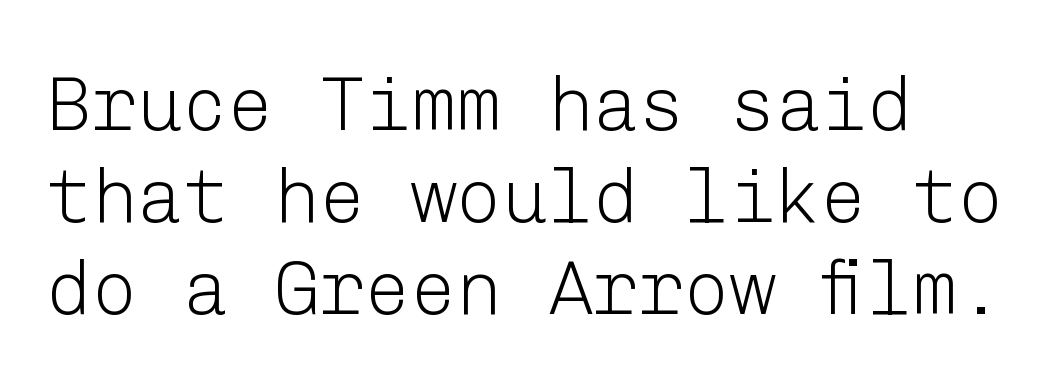
Q: Is the text bold? A: No.
Q: Is the text italic (slanted)? A: No, it is upright.
Q: Is the typeface a serif or a sans-serif typeface? A: Sans-serif.
Q: Is the text underlined? A: No.
Q: Is the spacing between letters normal or unusually wide? A: Normal.
Q: Width (condensed, normal, or wide)? A: Normal.
Q: Stroke contrast? A: Low.
Q: x-height? A: Medium.
